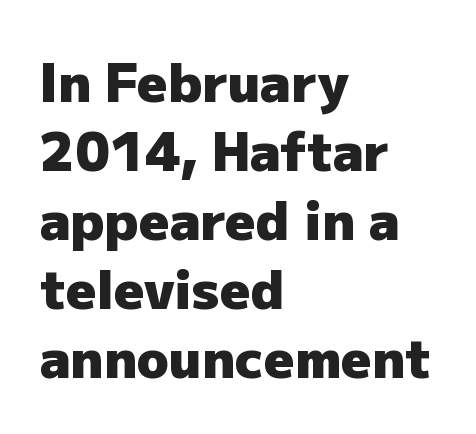
Q: Is the text bold? A: Yes.
Q: Is the text italic (slanted)? A: No, it is upright.
Q: Is the typeface a serif or a sans-serif typeface? A: Sans-serif.
Q: Is the text underlined? A: No.
Q: How is the paragraph aligned? A: Left-aligned.
Q: Is the spacing between letters normal or unusually wide? A: Normal.
Q: Is the spacing between lines tight, normal or loose? A: Normal.
Q: Width (condensed, normal, or wide)? A: Normal.
Q: Stroke contrast? A: Low.
Q: x-height? A: Medium.
Q: Monospaced? A: No.
